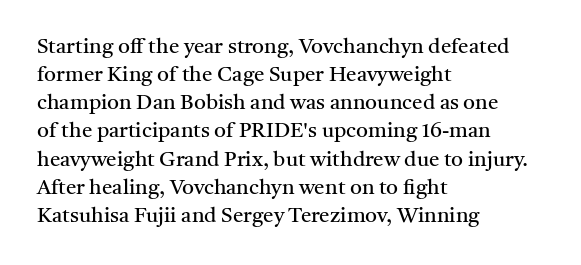
{"italic": "no", "bold": "no", "underline": "no", "align": "left", "line_spacing": "normal", "line_spacing_ratio": 1.34, "letter_spacing": "normal", "letter_spacing_em": 0.0, "glyph_px": 21}
